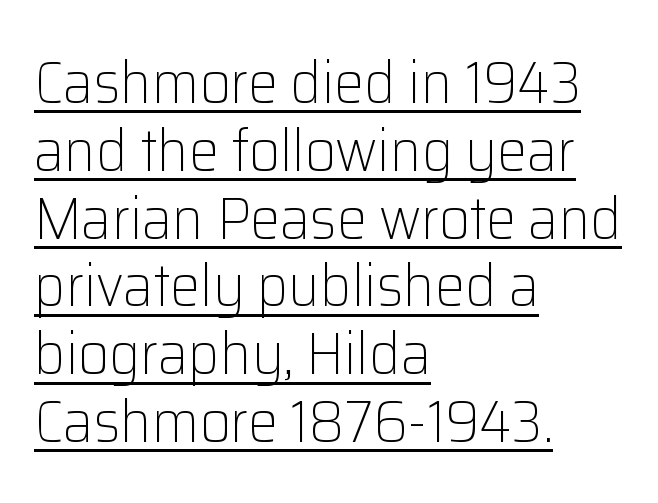
{"serif": "no", "italic": "no", "bold": "no", "weight": "light", "width": "normal", "stroke_contrast": "low", "x_height": "medium", "monospaced": "no", "underline": "yes", "align": "left", "line_spacing": "tight", "line_spacing_ratio": 1.13, "letter_spacing": "normal", "letter_spacing_em": 0.0, "glyph_px": 60}
